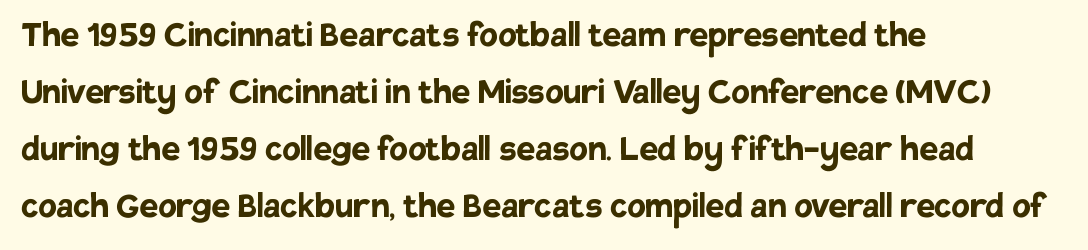
The image shows 42 px semibold sans-serif type, upright; set left-aligned, normal line spacing (1.36x), normal letter spacing, not underlined; low stroke contrast and a large x-height.
